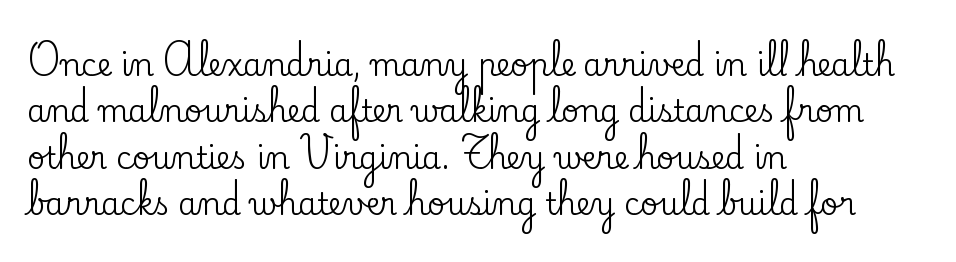
This sample keeps an unexceptional amount of space between lines. Examine the stroke ends and you'll spot serifs. The setting favours the left margin, as ordinary paragraphs usually do. The string is rendered with underlining switched off. The letters advance in unequal steps, a hallmark of proportional type.
